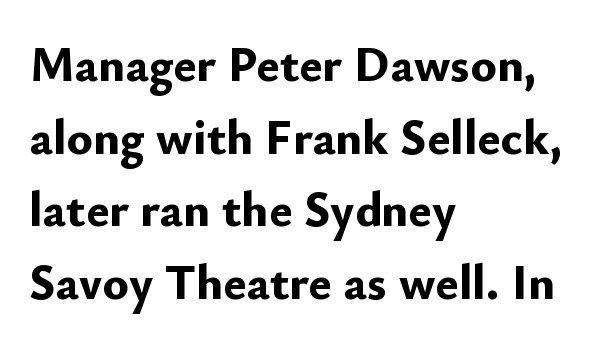
This sample is left-justified, so line endings fall wherever the words run out. You'd pick this weight for a headline — it's a proper bold. The space directly below the letters is spotless. A typesetter would call this proportional, since set widths differ per character. A typesetter would label this face a sans. A typesetter would mark this as roman, not italic.
